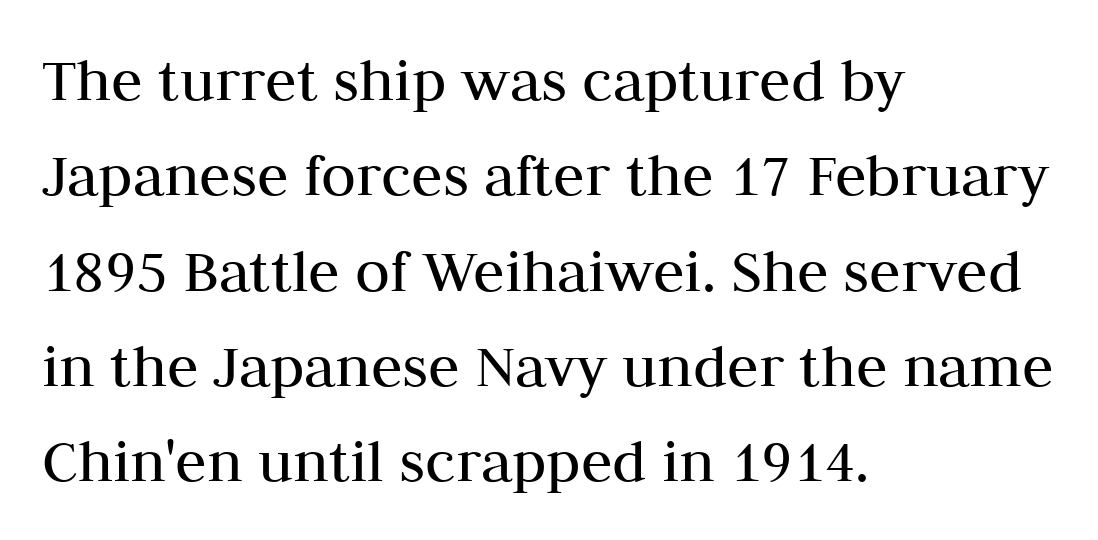
The image shows 64 px regular-weight serif type, upright; set left-aligned, normal line spacing (1.49x), normal letter spacing, not underlined; medium stroke contrast and a medium x-height.
